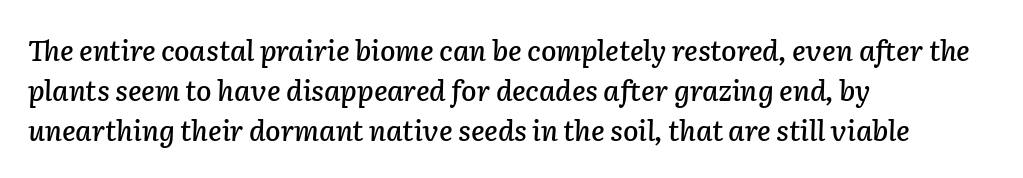
The image shows 28 px text type, italic (leaning right); set left-aligned, normal line spacing (1.42x), normal letter spacing, not underlined; low stroke contrast and a medium x-height.
